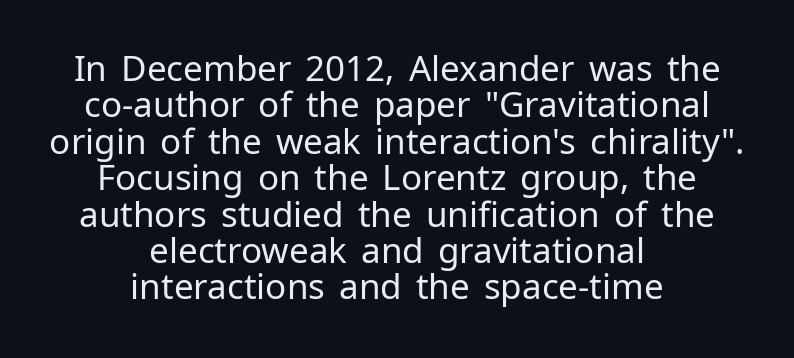
The image shows 35 px regular-weight sans-serif type, upright; set centered, tight line spacing (1.04x), normal letter spacing, not underlined; low stroke contrast and a medium x-height.
